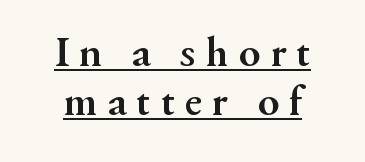
The designer went with a serif here, giving each stem small feet. The face used here is proportionally spaced, like ordinary book or web type. Typesetter's note: full bold, strokes at maximum text heaviness. Inter-character spacing is expanded well beyond the font's built-in metrics. Quick note: underline on.
